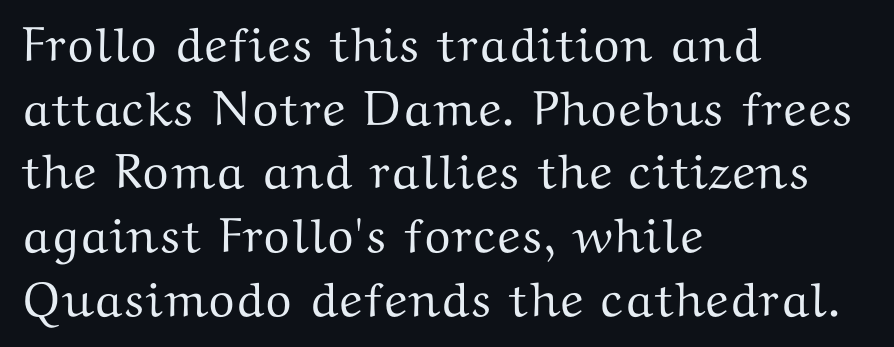
You could not count columns in this text — the font is proportionally spaced. This rendering features lettering with no underline. What's the leading like? Ordinary, nothing unusual. Each letter's strokes conclude with small projecting serifs.
